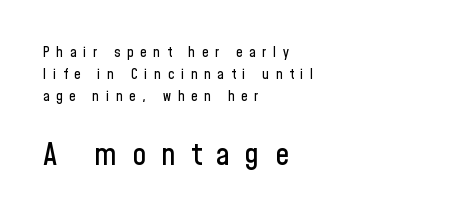
The image shows 31 px condensed sans-serif type, upright; set left-aligned, normal line spacing (1.57x), unusually wide letter spacing (+0.49 em), not underlined; the second (bottom) block is 2.21x larger; low stroke contrast and a medium x-height.
